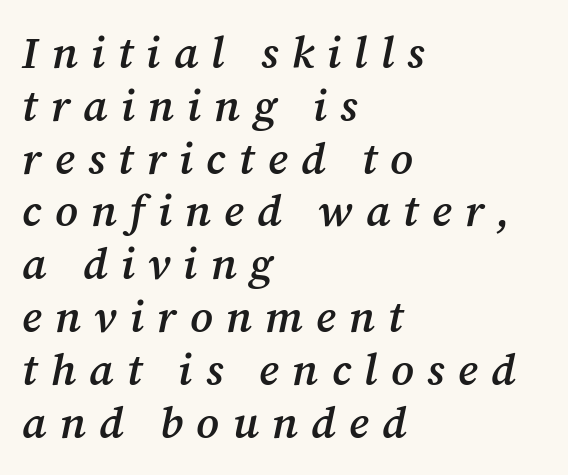
Q: Is the text bold? A: Semi-bold.
Q: Is the text italic (slanted)? A: Yes, it leans right by about 12 degrees.
Q: Is the typeface a serif or a sans-serif typeface? A: Serif.
Q: Is the text underlined? A: No.
Q: How is the paragraph aligned? A: Left-aligned.
Q: Is the spacing between letters normal or unusually wide? A: Unusually wide.
Q: Width (condensed, normal, or wide)? A: Normal.
Q: Stroke contrast? A: Medium.
Q: x-height? A: Medium.
Q: Monospaced? A: No.
